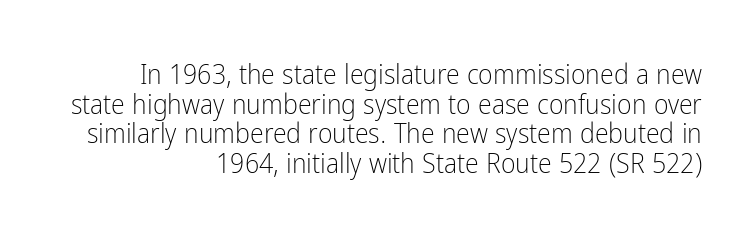
{"serif": "no", "italic": "no", "bold": "no", "weight": "light", "width": "condensed", "stroke_contrast": "low", "x_height": "medium", "monospaced": "no", "underline": "no", "align": "right", "line_spacing": "tight", "line_spacing_ratio": 1.06, "letter_spacing": "normal", "letter_spacing_em": 0.0, "glyph_px": 28}
